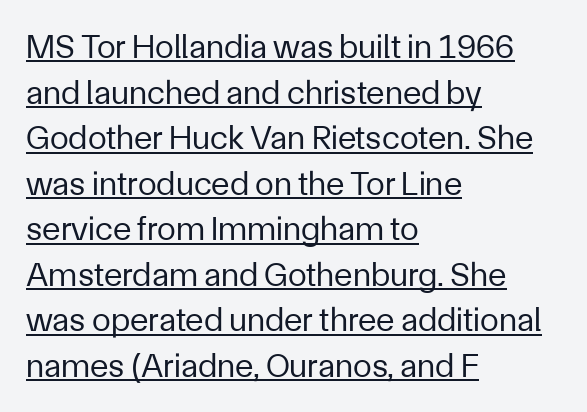
Q: Is the text bold? A: No.
Q: Is the text italic (slanted)? A: No, it is upright.
Q: Is the typeface a serif or a sans-serif typeface? A: Sans-serif.
Q: Is the text underlined? A: Yes.
Q: How is the paragraph aligned? A: Left-aligned.
Q: Is the spacing between letters normal or unusually wide? A: Normal.
Q: Is the spacing between lines tight, normal or loose? A: Normal.
Q: Width (condensed, normal, or wide)? A: Normal.
Q: Stroke contrast? A: Low.
Q: x-height? A: Medium.
Q: Monospaced? A: No.
